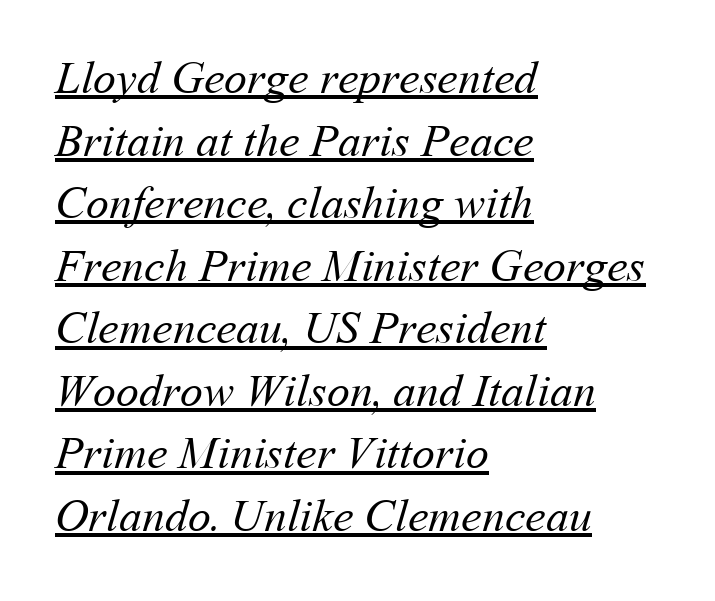
Q: Is the text bold? A: No.
Q: Is the text underlined? A: Yes.
Q: How is the paragraph aligned? A: Left-aligned.
Q: Is the spacing between letters normal or unusually wide? A: Normal.
Q: Is the spacing between lines tight, normal or loose? A: Normal.
Q: Width (condensed, normal, or wide)? A: Normal.
Q: Stroke contrast? A: Medium.
Q: x-height? A: Medium.
Q: Monospaced? A: No.
